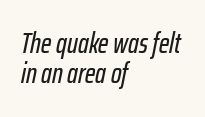
Q: Is the text italic (slanted)? A: Yes, it leans right by about 12 degrees.
Q: Is the text underlined? A: No.
Q: How is the paragraph aligned? A: Left-aligned.
Q: Is the spacing between letters normal or unusually wide? A: Normal.
Q: Is the spacing between lines tight, normal or loose? A: Tight.
Q: Width (condensed, normal, or wide)? A: Condensed.
Q: Stroke contrast? A: Low.
Q: x-height? A: Medium.
Q: Monospaced? A: No.
